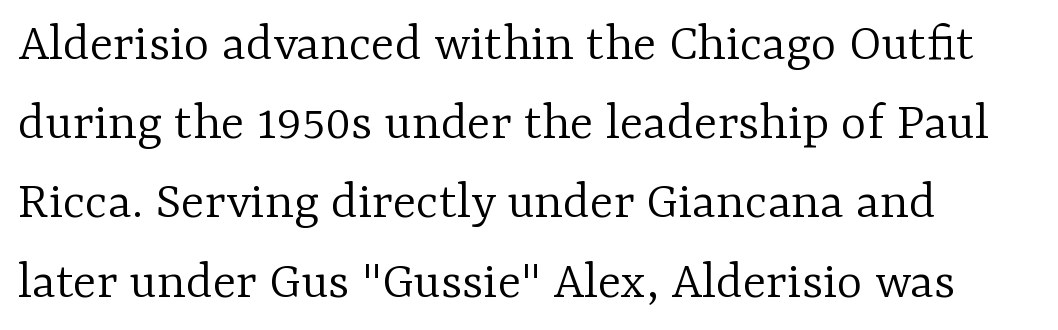
The image shows 55 px light serif type, upright; set left-aligned, normal line spacing (1.44x), normal letter spacing, not underlined; low stroke contrast and a medium x-height.
